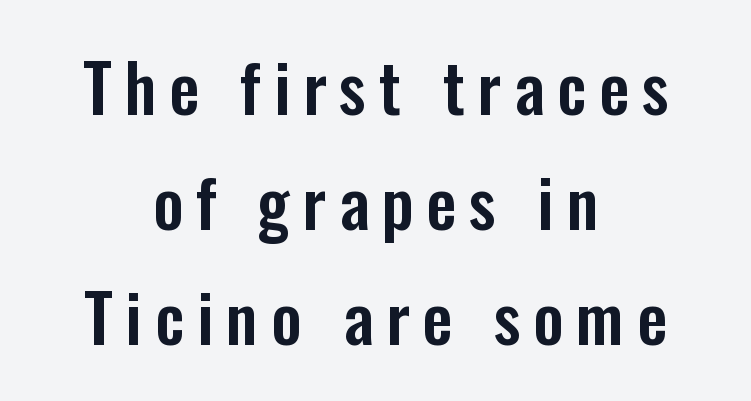
Notice how the passage keeps no hard edge, just a central spine. Style check: upright. Descenders hang freely into open space. These lines are rendered in a variable-pitch font. To sum up the face: it is a sans, with no serifs.
